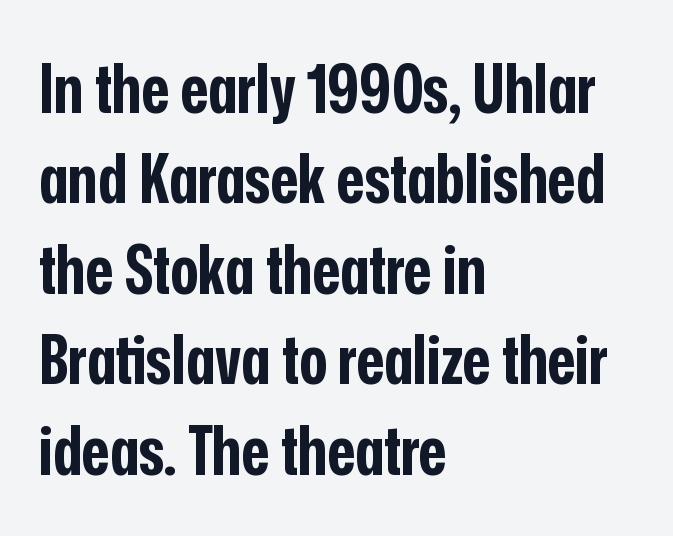
The image shows 67 px bold, condensed sans-serif type, upright; set left-aligned, normal line spacing (1.35x), normal letter spacing, not underlined; low stroke contrast and a medium x-height.
